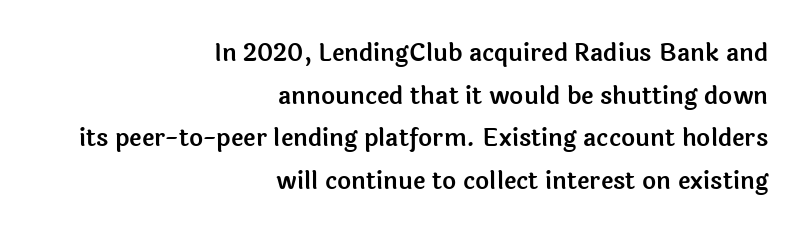
Q: Is the text italic (slanted)? A: No, it is upright.
Q: Is the text underlined? A: No.
Q: How is the paragraph aligned? A: Right-aligned.
Q: Is the spacing between letters normal or unusually wide? A: Normal.
